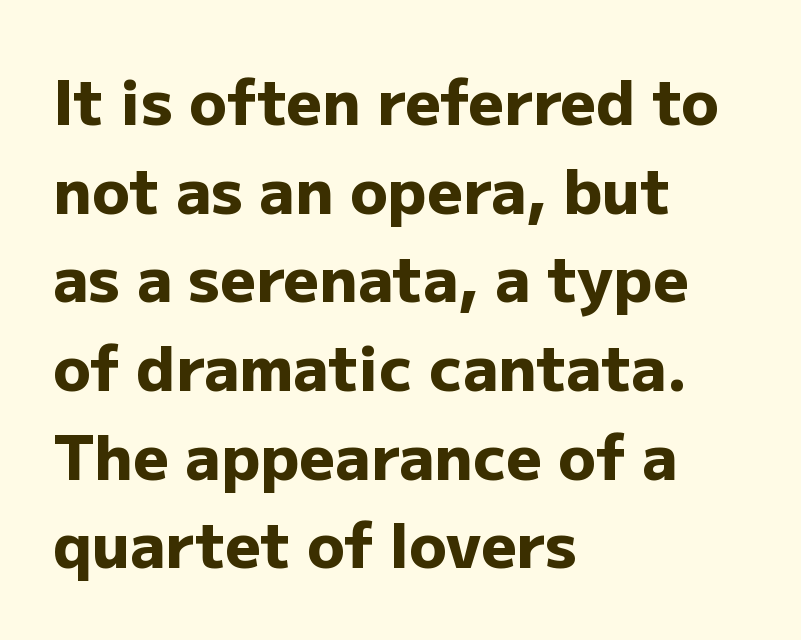
Proportional: the letters do not fall into vertical columns. The type family on display is of the sans-serif kind. Designer's note — italics off, roman on. Here the glyphs are tracked normally, forming tight word shapes.
